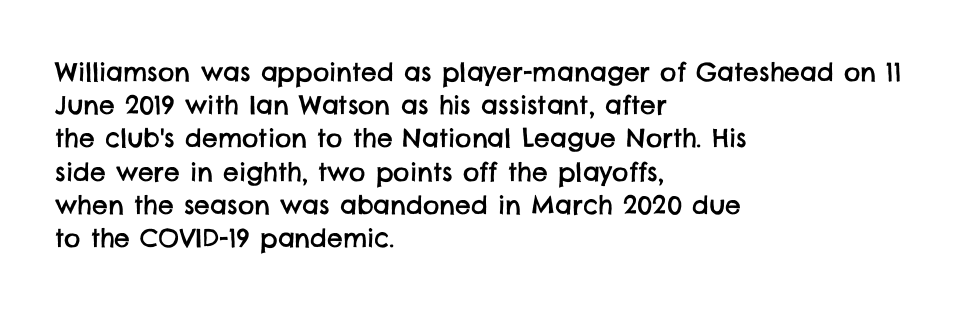
These lines stack with their left ends in a neat column. Underline: absent. How are the letters spaced? Ordinarily, with no added tracking. Baseline-to-baseline distance is the conventional proportion of letter height.
